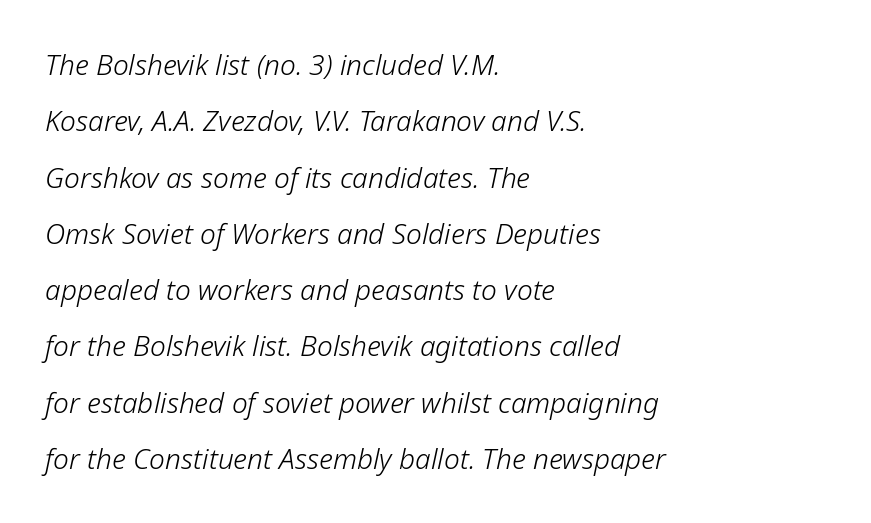
Do the characters align in a grid? No, the font is proportional. Quick note: italic. The rendering keeps characters at their native spacing. Rule under the text: the space is simply empty. Bold? No — there's no thickening of the strokes. Successive baselines arrive slowly, with a big drop between each.
